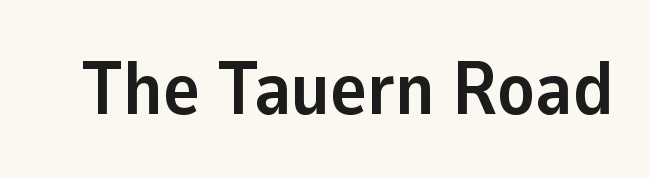
Q: Is the text bold? A: Yes.
Q: Is the text italic (slanted)? A: No, it is upright.
Q: Is the typeface a serif or a sans-serif typeface? A: Sans-serif.
Q: Is the text underlined? A: No.
Q: Is the spacing between letters normal or unusually wide? A: Normal.
Q: Width (condensed, normal, or wide)? A: Normal.
Q: Stroke contrast? A: Low.
Q: x-height? A: Medium.
Q: Monospaced? A: No.
